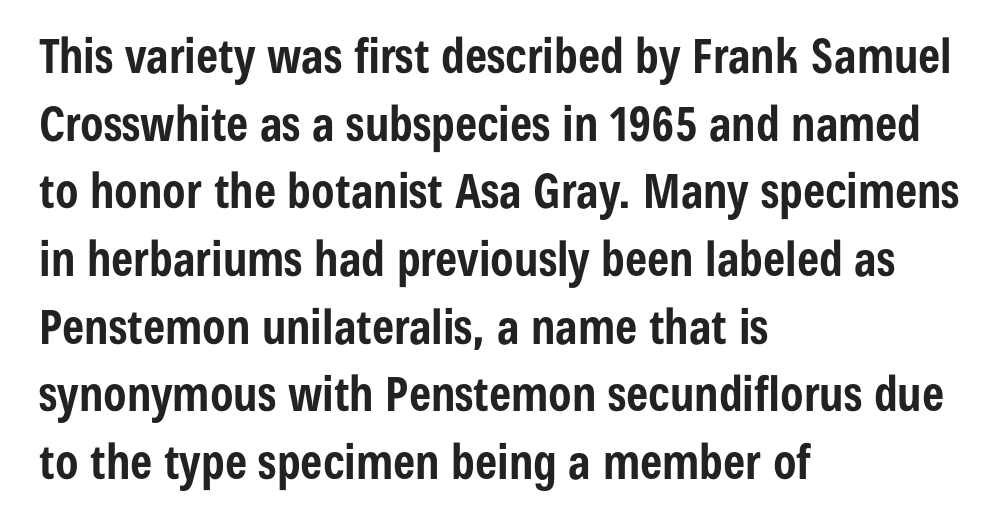
Q: Is the text bold? A: Yes.
Q: Is the text italic (slanted)? A: No, it is upright.
Q: Is the typeface a serif or a sans-serif typeface? A: Sans-serif.
Q: Is the text underlined? A: No.
Q: How is the paragraph aligned? A: Left-aligned.
Q: Is the spacing between letters normal or unusually wide? A: Normal.
Q: Is the spacing between lines tight, normal or loose? A: Normal.
Q: Width (condensed, normal, or wide)? A: Condensed.
Q: Stroke contrast? A: Low.
Q: x-height? A: Medium.
Q: Monospaced? A: No.
